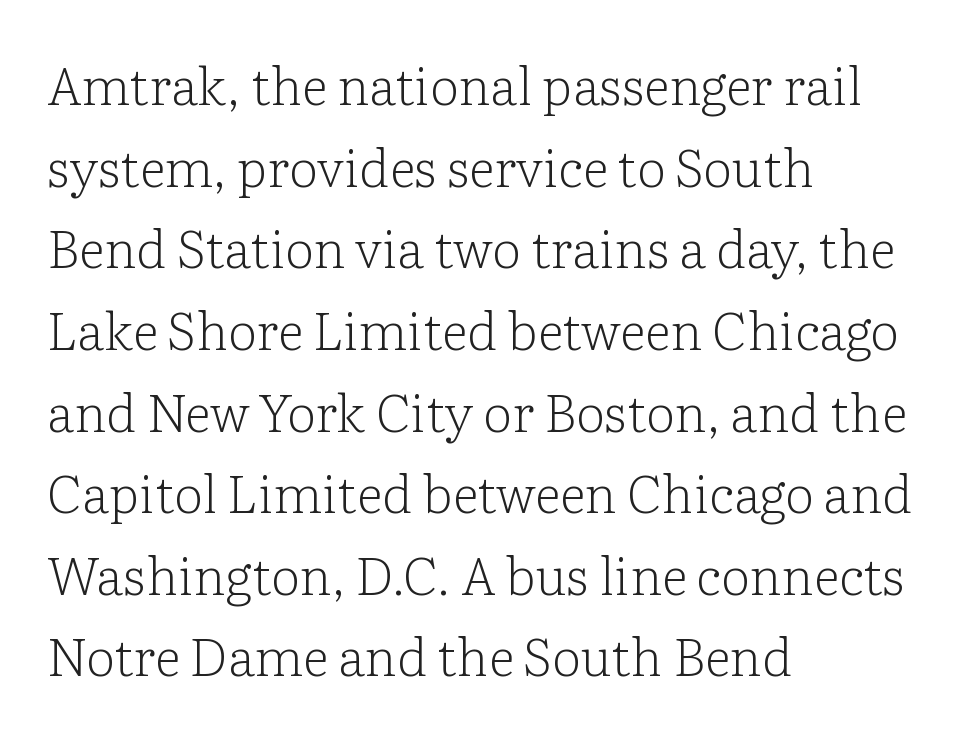
The image shows 52 px light serif type, upright; set left-aligned, normal line spacing (1.57x), normal letter spacing, not underlined; low stroke contrast and a medium x-height.
